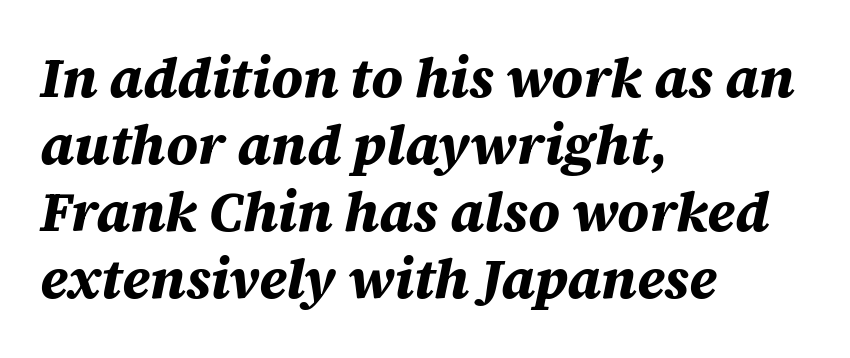
{"italic": "yes", "lean": "right", "slant_degrees": 12, "bold": "yes", "weight": "bold", "width": "normal", "stroke_contrast": "medium", "x_height": "large", "monospaced": "no", "underline": "no", "align": "left", "line_spacing_ratio": 1.22, "letter_spacing": "normal", "letter_spacing_em": 0.0, "glyph_px": 55}
